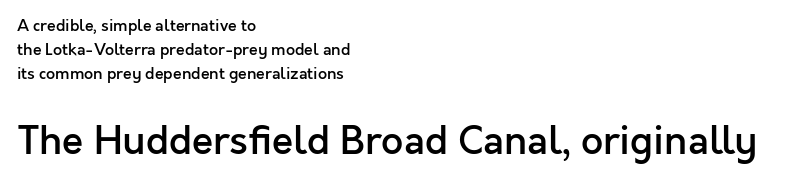
Q: Is the text bold? A: Semi-bold.
Q: Is the text italic (slanted)? A: No, it is upright.
Q: Is the typeface a serif or a sans-serif typeface? A: Sans-serif.
Q: Is the text underlined? A: No.
Q: How is the paragraph aligned? A: Left-aligned.
Q: Is the spacing between letters normal or unusually wide? A: Normal.
Q: Is the spacing between lines tight, normal or loose? A: Normal.
Q: Which block of text is set in a larger size, the first (top) or the second (bottom)? A: The second (bottom) one.
Q: Width (condensed, normal, or wide)? A: Normal.
Q: x-height? A: Medium.
Q: Monospaced? A: No.
